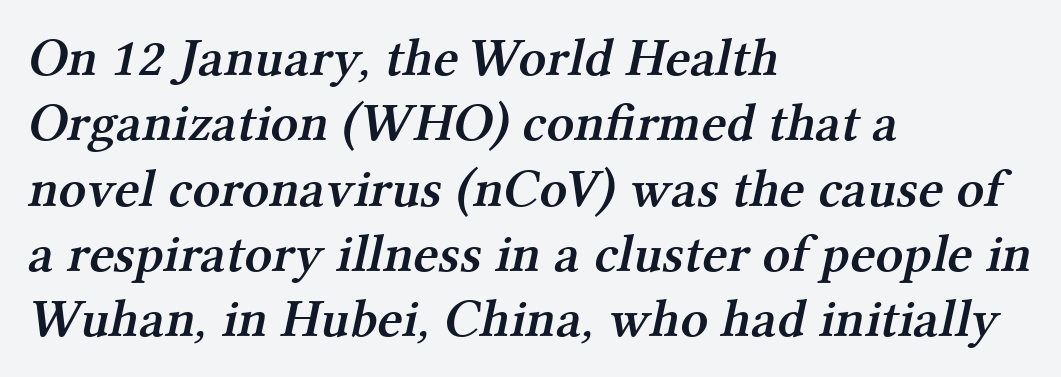
The image shows 54 px semibold serif type; set left-aligned, line spacing 1.21x, normal letter spacing, not underlined; medium stroke contrast and a medium x-height.
